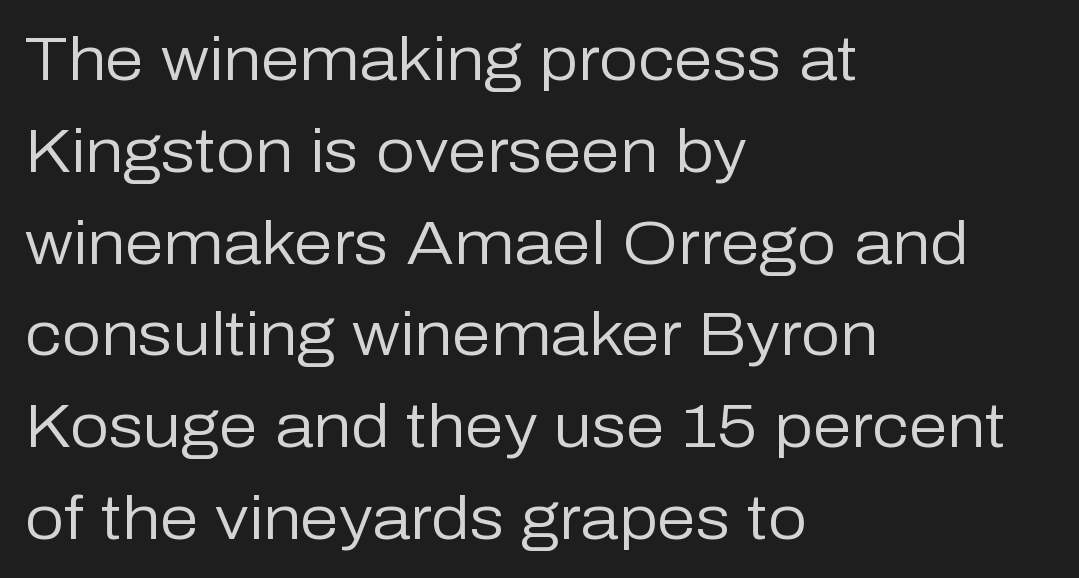
Q: Is the text bold? A: No.
Q: Is the text italic (slanted)? A: No, it is upright.
Q: Is the typeface a serif or a sans-serif typeface? A: Sans-serif.
Q: Is the text underlined? A: No.
Q: How is the paragraph aligned? A: Left-aligned.
Q: Is the spacing between letters normal or unusually wide? A: Normal.
Q: Is the spacing between lines tight, normal or loose? A: Normal.
Q: Width (condensed, normal, or wide)? A: Normal.
Q: Stroke contrast? A: Low.
Q: x-height? A: Medium.
Q: Monospaced? A: No.
